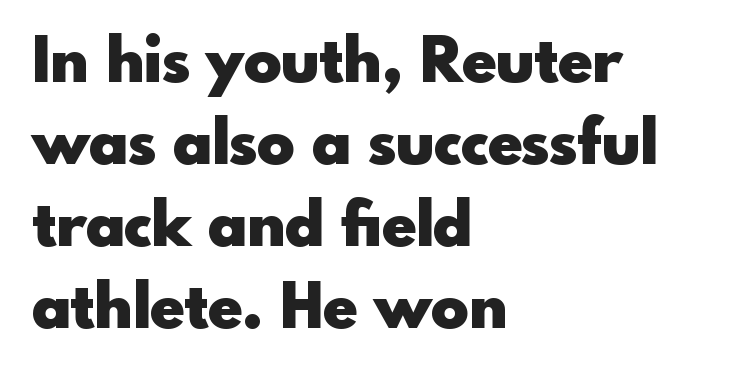
Q: Is the text bold? A: Yes.
Q: Is the text italic (slanted)? A: No, it is upright.
Q: Is the typeface a serif or a sans-serif typeface? A: Sans-serif.
Q: Is the text underlined? A: No.
Q: How is the paragraph aligned? A: Left-aligned.
Q: Is the spacing between letters normal or unusually wide? A: Normal.
Q: Is the spacing between lines tight, normal or loose? A: Normal.
Q: Width (condensed, normal, or wide)? A: Normal.
Q: x-height? A: Small.
Q: Monospaced? A: No.
